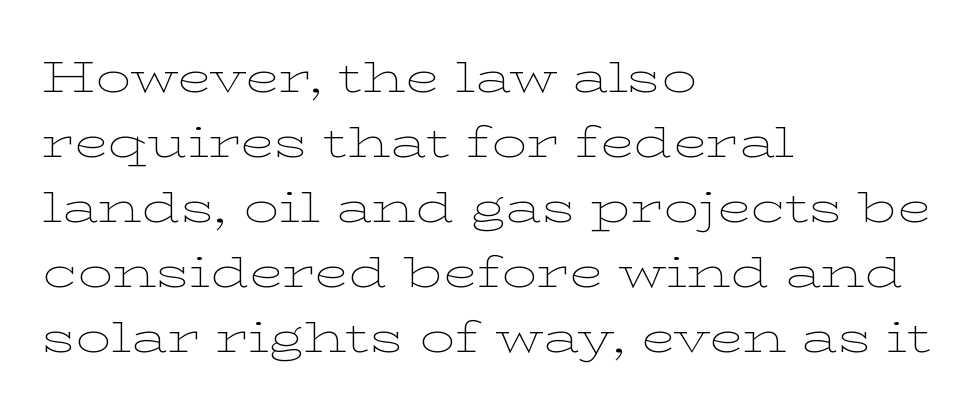
{"serif": "yes", "italic": "no", "bold": "no", "weight": "thin", "width": "wide", "stroke_contrast": "low", "x_height": "medium", "monospaced": "no", "underline": "no", "align": "left", "line_spacing": "normal", "line_spacing_ratio": 1.48, "letter_spacing": "normal", "letter_spacing_em": 0.0, "glyph_px": 44}
